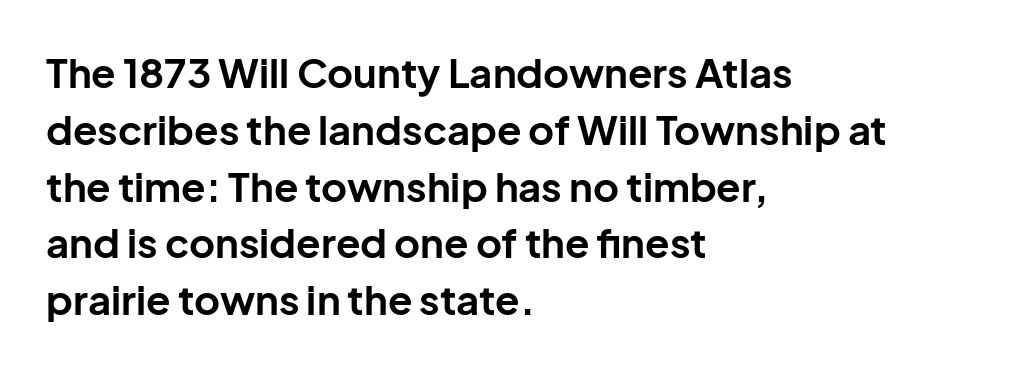
{"serif": "no", "italic": "no", "bold": "yes", "weight": "bold", "width": "normal", "stroke_contrast": "low", "x_height": "medium", "monospaced": "no", "underline": "no", "align": "left", "line_spacing": "normal", "line_spacing_ratio": 1.42, "letter_spacing": "normal", "letter_spacing_em": 0.0, "glyph_px": 40}
